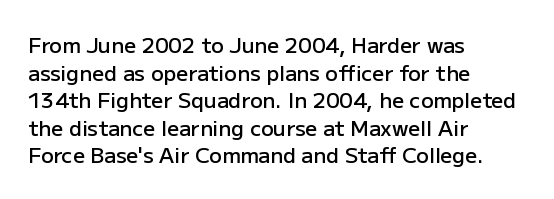
Q: Is the text bold? A: Semi-bold.
Q: Is the text italic (slanted)? A: No, it is upright.
Q: Is the text underlined? A: No.
Q: How is the paragraph aligned? A: Left-aligned.
Q: Is the spacing between letters normal or unusually wide? A: Normal.
Q: Is the spacing between lines tight, normal or loose? A: Normal.
